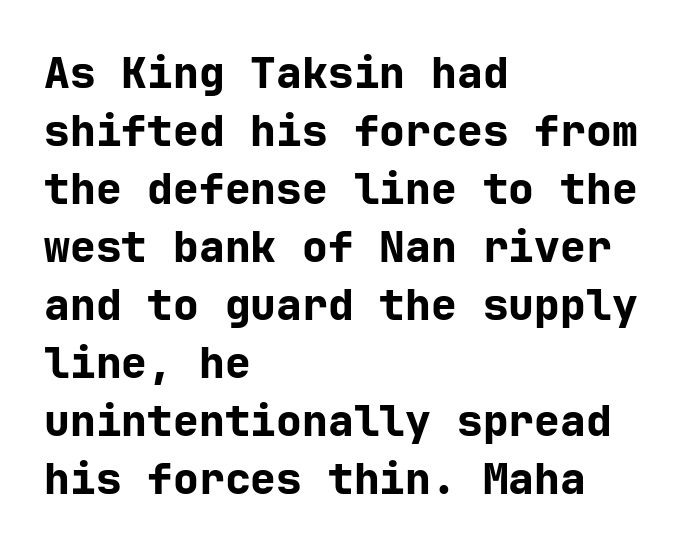
{"serif": "no", "italic": "no", "bold": "yes", "weight": "bold", "width": "normal", "stroke_contrast": "low", "x_height": "medium", "underline": "no", "align": "left", "line_spacing": "normal", "line_spacing_ratio": 1.35, "letter_spacing": "normal", "letter_spacing_em": 0.0, "glyph_px": 43}
